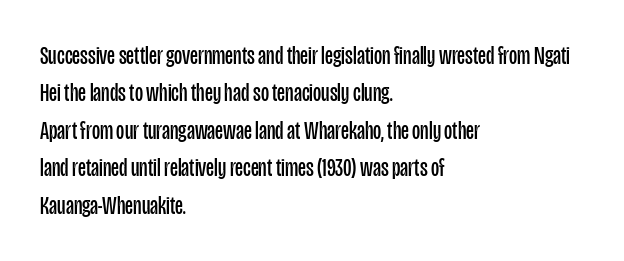
Q: Is the text bold? A: No.
Q: Is the text italic (slanted)? A: No, it is upright.
Q: Is the text underlined? A: No.
Q: How is the paragraph aligned? A: Left-aligned.
Q: Is the spacing between letters normal or unusually wide? A: Normal.
Q: Is the spacing between lines tight, normal or loose? A: Normal.
